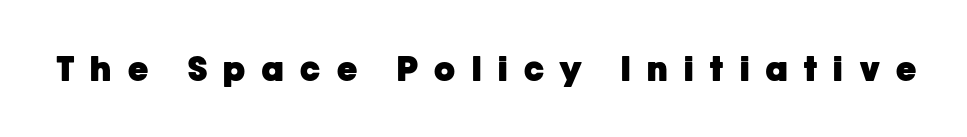
The image shows 34 px heavy sans-serif type, upright; set unusually wide letter spacing (+0.49 em), not underlined; low stroke contrast and a medium x-height.
